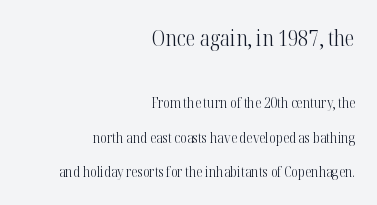
Q: Is the text bold? A: No.
Q: Is the text italic (slanted)? A: No, it is upright.
Q: Is the text underlined? A: No.
Q: How is the paragraph aligned? A: Right-aligned.
Q: Is the spacing between letters normal or unusually wide? A: Normal.
Q: Is the spacing between lines tight, normal or loose? A: Loose.
Q: Which block of text is set in a larger size, the first (top) or the second (bottom)? A: The first (top) one.
